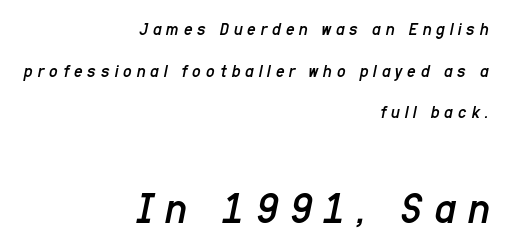
Q: Is the text bold? A: No.
Q: Is the text italic (slanted)? A: Yes, it leans right by about 11 degrees.
Q: Is the text underlined? A: No.
Q: How is the paragraph aligned? A: Right-aligned.
Q: Is the spacing between letters normal or unusually wide? A: Unusually wide.
Q: Is the spacing between lines tight, normal or loose? A: Loose.
Q: Which block of text is set in a larger size, the first (top) or the second (bottom)? A: The second (bottom) one.
Q: Width (condensed, normal, or wide)? A: Condensed.
Q: Stroke contrast? A: Low.
Q: x-height? A: Medium.
Q: Monospaced? A: No.
